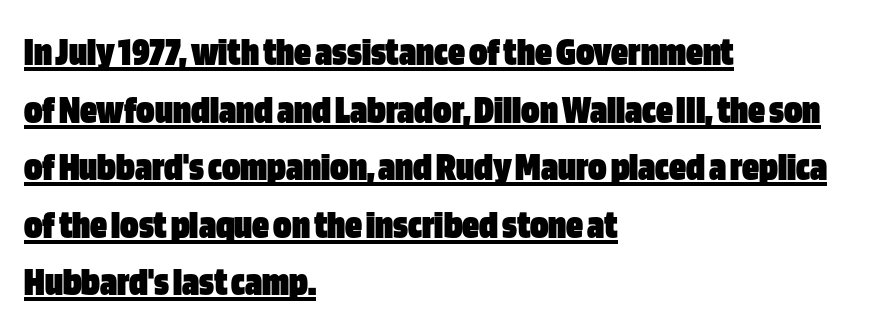
If you drew a ruler down the left edge, every line would touch it. Is this a fixed-width face? No — the glyphs have proportional, varying widths. Stroke thickness is high; the sample reads as a true bold. Are there feet on the stems? There aren't — it's a sans. Between one letter and the next there's only the usual sliver of space. The line-height multiplier appears to be the usual default.
